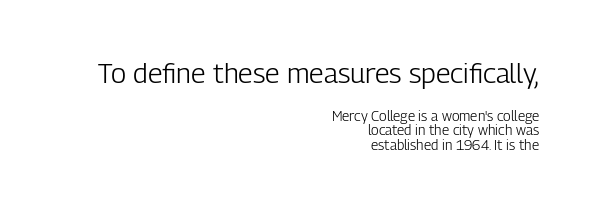
The image shows 28 px light, condensed sans-serif type, upright; set right-aligned, tight line spacing (1.05x), normal letter spacing, not underlined; the first (top) block is 2.0x larger; low stroke contrast and a medium x-height.
